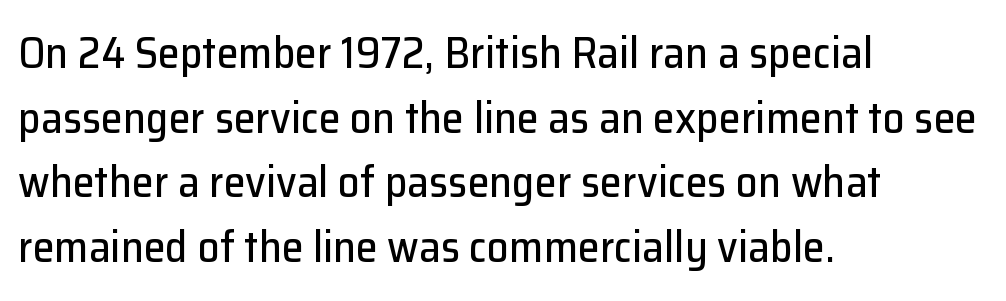
{"serif": "no", "italic": "no", "width": "normal", "stroke_contrast": "low", "x_height": "medium", "monospaced": "no", "underline": "no", "align": "left", "line_spacing": "normal", "line_spacing_ratio": 1.47, "letter_spacing": "normal", "letter_spacing_em": 0.0, "glyph_px": 44}
